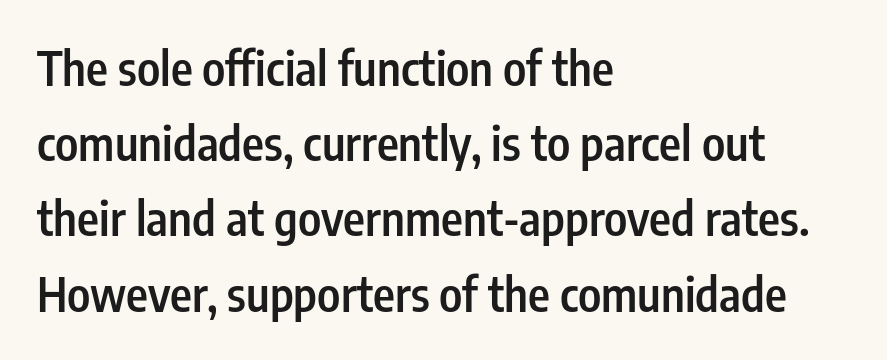
{"serif": "no", "italic": "no", "bold": "semi", "weight": "semibold", "width": "condensed", "stroke_contrast": "low", "x_height": "medium", "monospaced": "no", "underline": "no", "align": "left", "line_spacing": "normal", "line_spacing_ratio": 1.6, "letter_spacing": "normal", "letter_spacing_em": 0.0, "glyph_px": 47}
